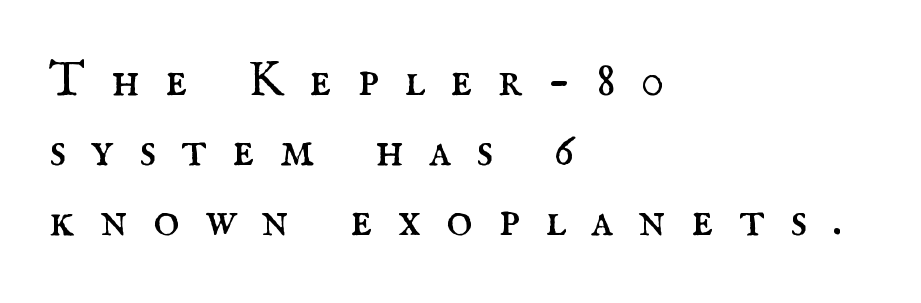
The image shows 50 px regular-weight serif type, upright; set left-aligned, normal line spacing (1.4x), unusually wide letter spacing (+0.5 em), not underlined; medium stroke contrast and a small x-height.
